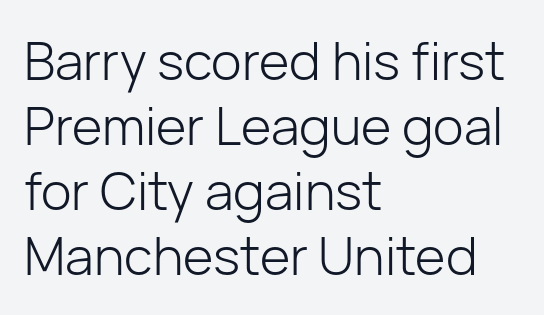
The image shows 52 px light sans-serif type, upright; set left-aligned, normal line spacing (1.25x), normal letter spacing, not underlined; low stroke contrast and a medium x-height.
